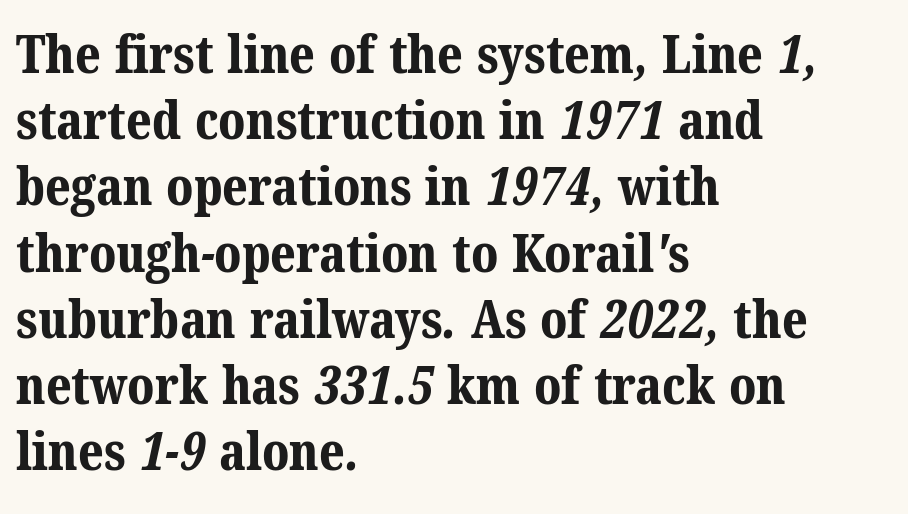
The image shows 53 px bold serif type; set left-aligned, normal line spacing (1.25x), normal letter spacing, not underlined; medium stroke contrast and a medium x-height.
